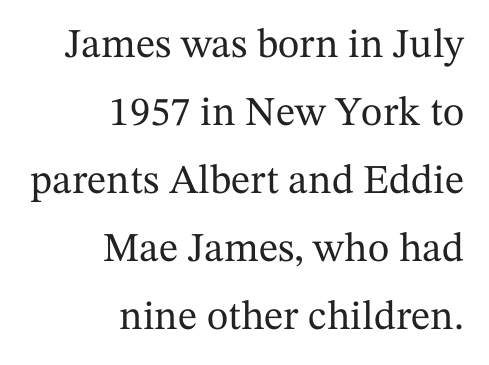
Q: Is the text italic (slanted)? A: No, it is upright.
Q: Is the typeface a serif or a sans-serif typeface? A: Serif.
Q: Is the text underlined? A: No.
Q: How is the paragraph aligned? A: Right-aligned.
Q: Is the spacing between letters normal or unusually wide? A: Normal.
Q: Is the spacing between lines tight, normal or loose? A: Normal.
Q: Width (condensed, normal, or wide)? A: Normal.
Q: Stroke contrast? A: Medium.
Q: x-height? A: Medium.
Q: Monospaced? A: No.
